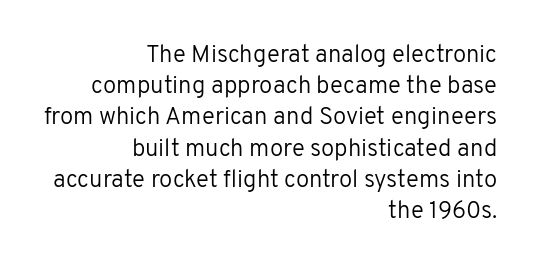
The image shows 24 px text type, upright; set right-aligned, normal line spacing (1.3x), normal letter spacing, not underlined.
